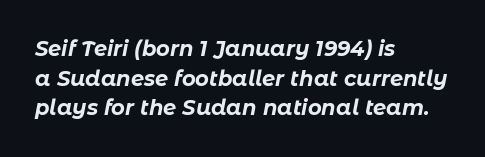
Students, note that the glyphs here touch the page at normal intervals. The foot of each line stays bare and open. The font is running at its bold setting. The vertical gap from one line to the next is medium. Reading down the block, your eye returns to a fixed left position each line. Compared with ordinary roman type, these characters are visibly tilted.
